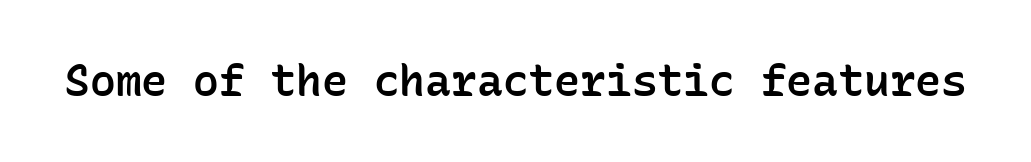
These lines keep a tight, regular rhythm from letter to letter. Serifs: no, the terminals of the letterforms are clean. Nobody drew a line under any word here. The specimen reads as upright at a glance.
